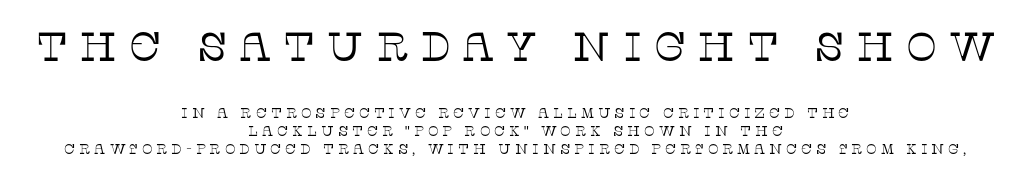
The image shows 41 px thin serif type, upright; set centered, normal line spacing (1.26x), unusually wide letter spacing (+0.28 em), not underlined; the first (top) block is 2.93x larger; low stroke contrast and a large x-height.
